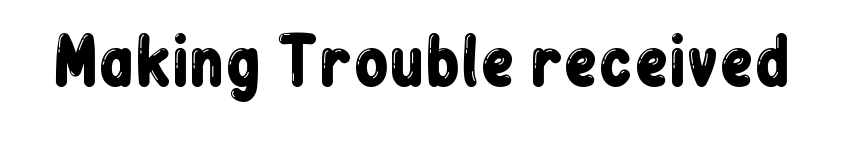
The image shows 63 px condensed sans-serif type, upright; set normal letter spacing, not underlined; low stroke contrast and a medium x-height.
